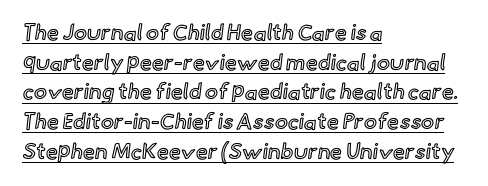
Beneath each row of characters lies a ruled line. Notice how descenders clear the ascenders below comfortably — that's standard leading. The type is set solid horizontally, with unmodified tracking. The compositor pushed each line to the left boundary.
